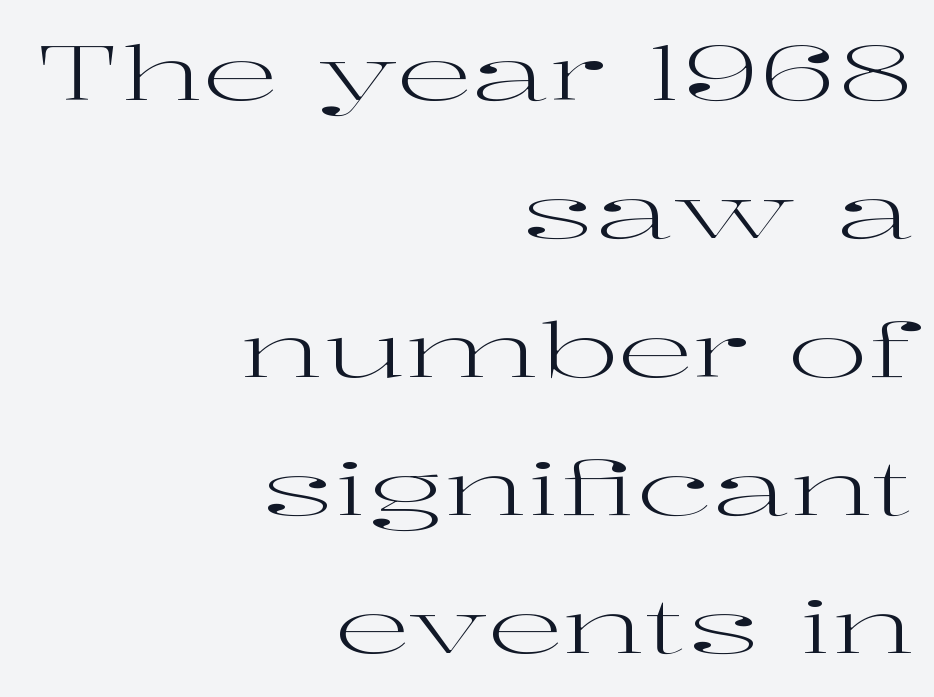
{"serif": "yes", "italic": "no", "bold": "no", "weight": "regular", "width": "wide", "stroke_contrast": "high", "x_height": "medium", "monospaced": "no", "underline": "no", "align": "right", "line_spacing_ratio": 1.82, "letter_spacing": "normal", "letter_spacing_em": 0.0, "glyph_px": 76}
